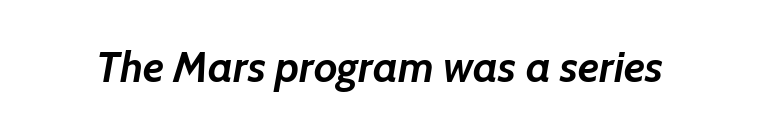
Spacing verdict: proportional, widths tailored to each character. Tall strokes in this sample are angled rather than plumb. The tracking reads as untouched default to a designer's eye. Glance below the letters and you will spot only blank space. Typographic density is high because the face is bold.
